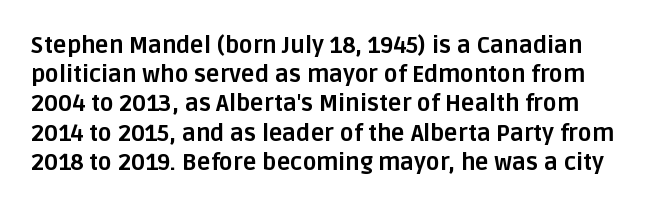
{"italic": "no", "bold": "yes", "underline": "no", "line_spacing": "normal", "line_spacing_ratio": 1.27, "letter_spacing": "normal", "letter_spacing_em": 0.0, "glyph_px": 23}
